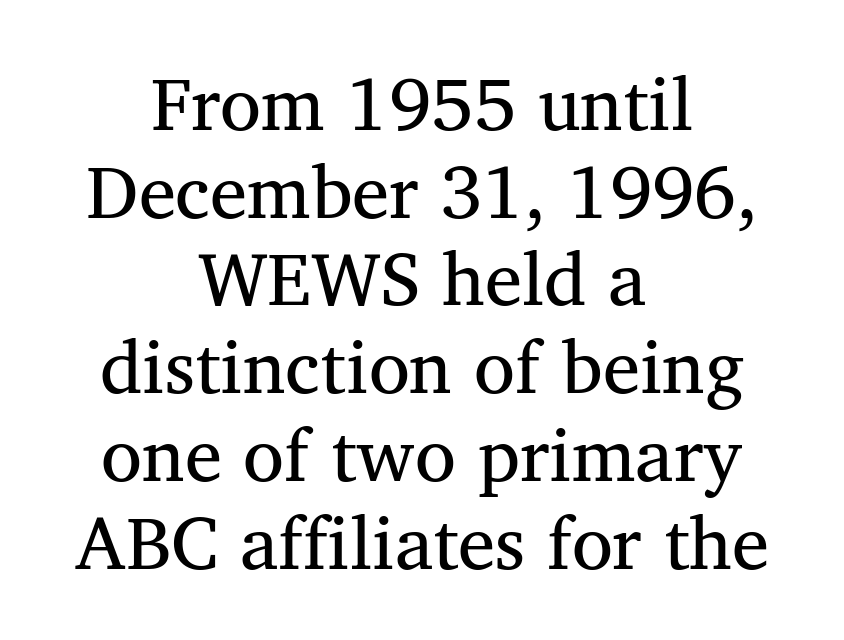
Heft: none added — not bold. The rendering uses natural spacing where letterforms have individual widths. Unlike a clean sans, this face finishes its strokes with serifs. Quick note: not italic, upright. Tracking value appears to be zero — textbook default spacing. The paragraph shown floats in the horizontal middle.
